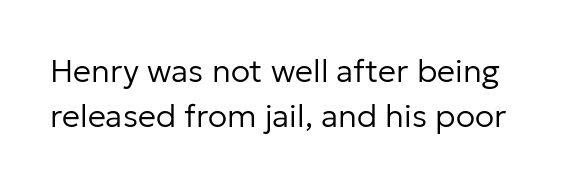
This is roman type, the default non-slanted kind. Vertically, the passage feels balanced, rows spaced as you'd expect. The letters sit at their default tracking, neither squeezed nor spread. The words here are not underlined. This sample has the flowing, uneven cadence of proportional lettering.
